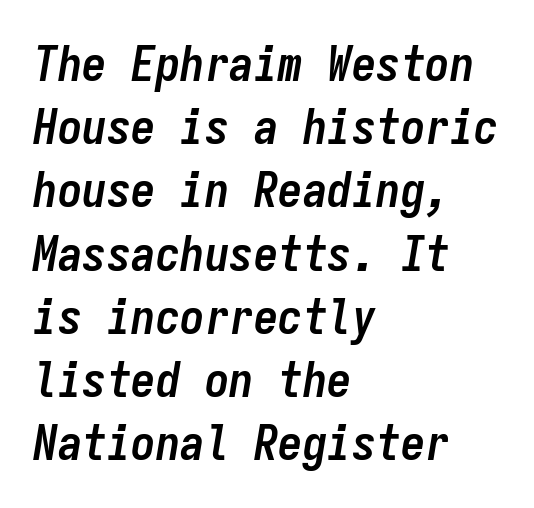
These lines were composed using italics. A classic flush-left, rag-right setting is used for this passage. Honestly, the row spacing looks completely unremarkable. A bare baseline throughout the passage.
